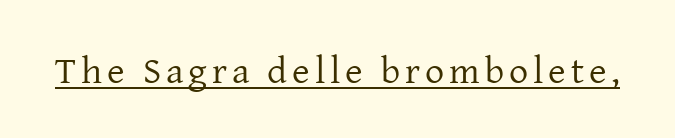
Upright lettering throughout. Weight: not bold — regular or lighter. Each letter keeps its own natural width here, so spacing adapts to shape. Beneath each row of characters lies a ruled line. This is serif lettering, the kind often seen in printed books.
